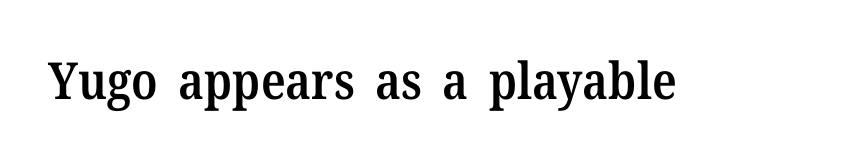
The image shows 51 px semibold serif type, upright; set normal letter spacing, not underlined; medium stroke contrast and a medium x-height.
